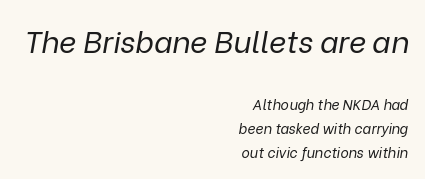
Q: Is the text bold? A: No.
Q: Is the text italic (slanted)? A: Yes, it leans right by about 9 degrees.
Q: Is the text underlined? A: No.
Q: How is the paragraph aligned? A: Right-aligned.
Q: Is the spacing between letters normal or unusually wide? A: Normal.
Q: Which block of text is set in a larger size, the first (top) or the second (bottom)? A: The first (top) one.
Q: Width (condensed, normal, or wide)? A: Normal.
Q: Stroke contrast? A: Low.
Q: x-height? A: Medium.
Q: Monospaced? A: No.
